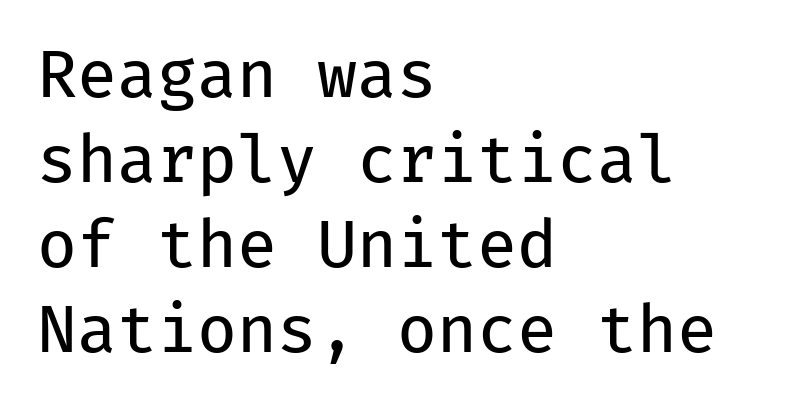
{"serif": "no", "italic": "no", "bold": "no", "weight": "regular", "width": "normal", "stroke_contrast": "low", "x_height": "medium", "monospaced": "yes", "underline": "no", "align": "left", "line_spacing": "normal", "line_spacing_ratio": 1.31, "letter_spacing": "normal", "letter_spacing_em": 0.0, "glyph_px": 65}
